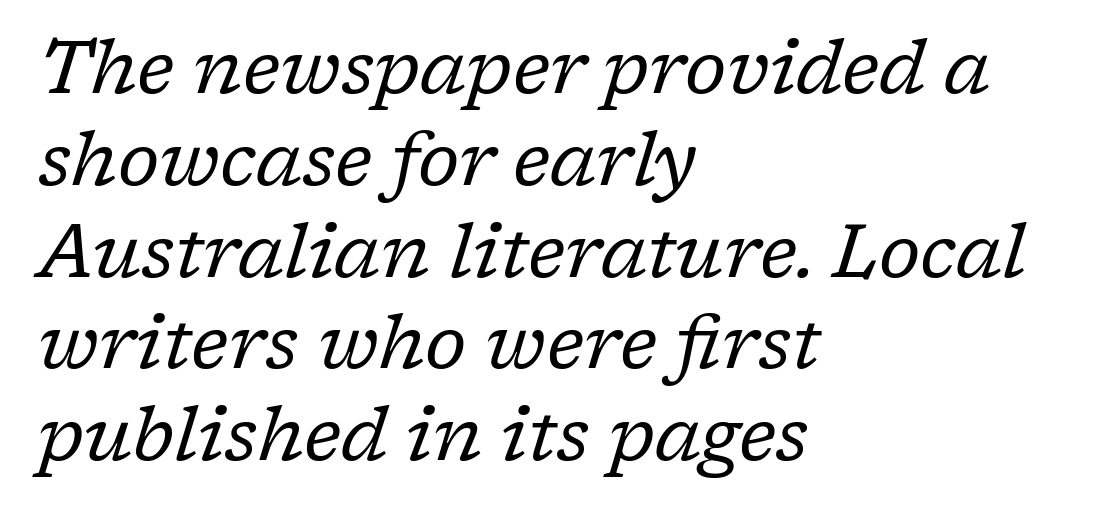
The image shows 74 px regular-weight serif type, italic (leaning right); set left-aligned, line spacing 1.24x, normal letter spacing, not underlined; low stroke contrast and a medium x-height.
